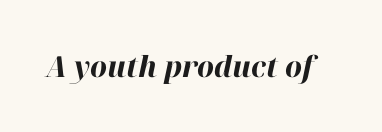
The image shows 29 px bold type, italic (leaning right); set normal letter spacing, not underlined; high stroke contrast and a medium x-height.
